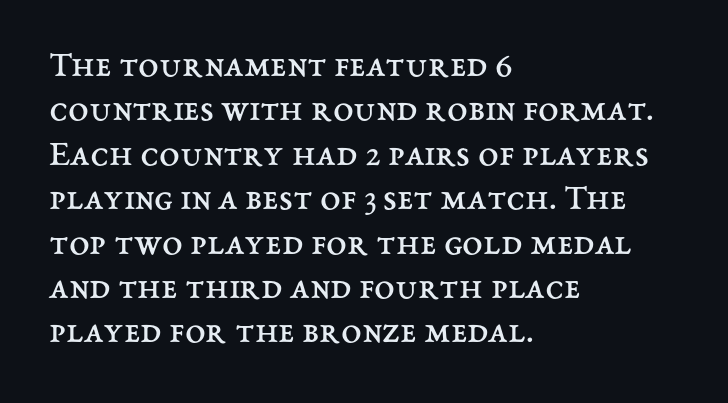
The image shows 37 px regular-weight type, upright; set left-aligned, line spacing 1.2x, normal letter spacing, not underlined; medium stroke contrast and a medium x-height.
